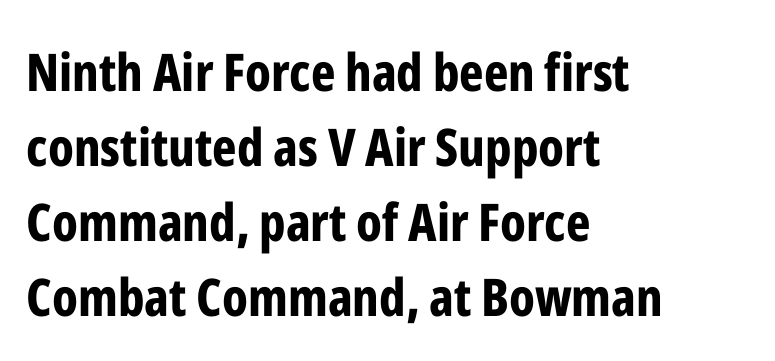
Q: Is the text bold? A: Yes.
Q: Is the text italic (slanted)? A: No, it is upright.
Q: Is the typeface a serif or a sans-serif typeface? A: Sans-serif.
Q: Is the text underlined? A: No.
Q: How is the paragraph aligned? A: Left-aligned.
Q: Is the spacing between letters normal or unusually wide? A: Normal.
Q: Is the spacing between lines tight, normal or loose? A: Normal.
Q: Width (condensed, normal, or wide)? A: Condensed.
Q: Stroke contrast? A: Low.
Q: x-height? A: Medium.
Q: Monospaced? A: No.
